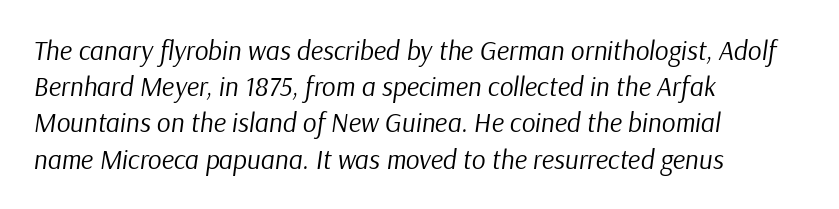
Each word holds together tightly as a unit, with standard inter-letter gaps. The rendering uses a moderate line-height, typical for paragraphs. If you drew a line through each stem, it would be angled. The strip under each line holds only bare page. These lines stack with their left ends in a neat column. These glyphs show unthickened strokes, regular width or finer.
